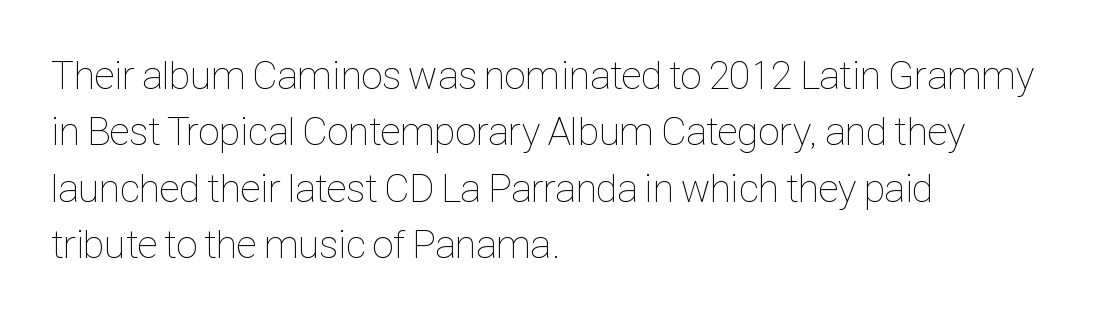
A typesetter would call this leading conventional body-copy spacing. The paragraph shown leans on its left margin. These lines are rendered in a variable-pitch font. Weight: in the light-to-regular range.
